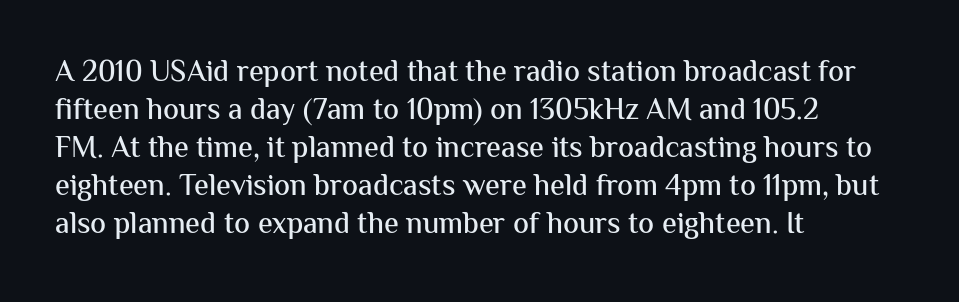
{"serif": "no", "italic": "no", "width": "normal", "stroke_contrast": "medium", "x_height": "medium", "monospaced": "no", "underline": "no", "align": "left", "line_spacing": "normal", "line_spacing_ratio": 1.27, "letter_spacing": "normal", "letter_spacing_em": 0.0, "glyph_px": 30}
